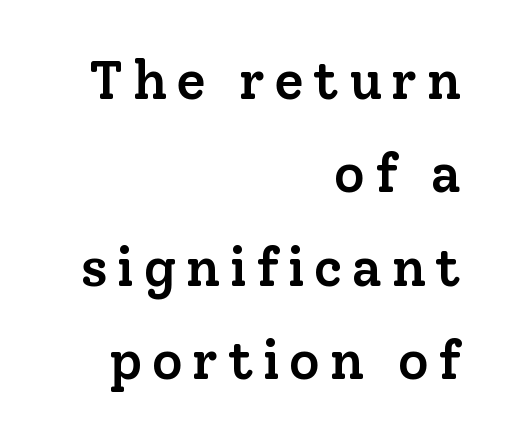
The image shows 54 px semibold serif type, upright; set right-aligned, line spacing 1.73x, not underlined; low stroke contrast and a medium x-height.
